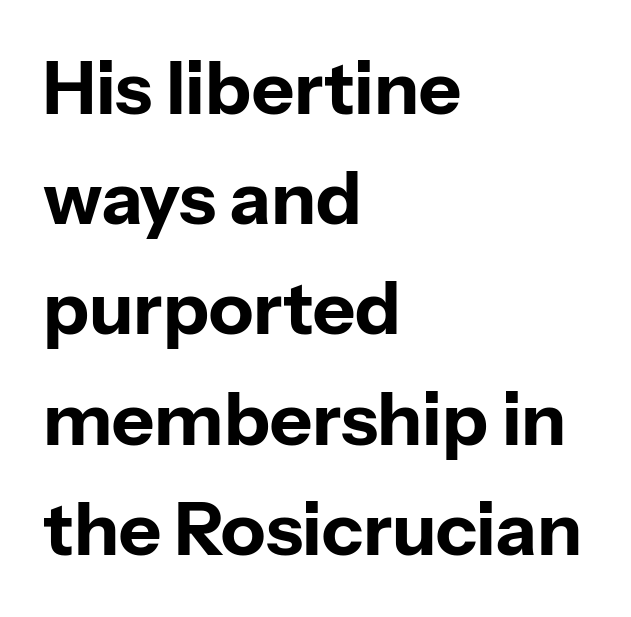
The image shows 73 px bold sans-serif type, upright; set left-aligned, normal line spacing (1.51x), normal letter spacing, not underlined; low stroke contrast and a medium x-height.
